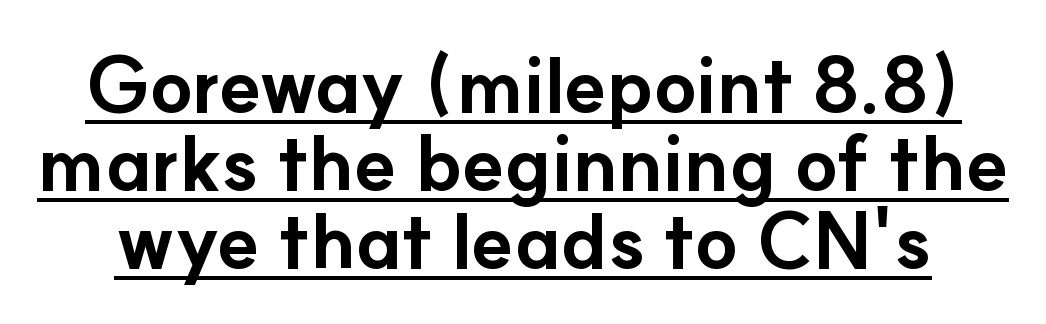
{"serif": "no", "italic": "no", "bold": "yes", "weight": "bold", "width": "normal", "stroke_contrast": "low", "x_height": "small", "monospaced": "no", "underline": "yes", "line_spacing": "tight", "line_spacing_ratio": 1.01, "letter_spacing": "normal", "letter_spacing_em": 0.0, "glyph_px": 77}
